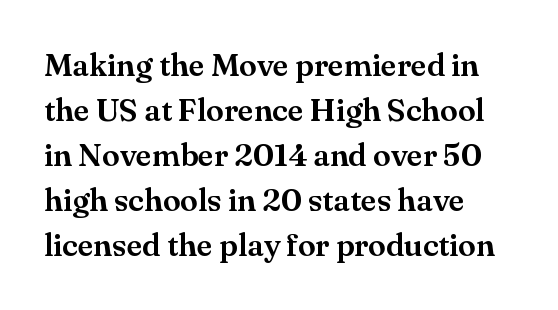
The image shows 32 px serif type, upright; set left-aligned, normal line spacing (1.41x), normal letter spacing, not underlined; medium stroke contrast and a small x-height.
